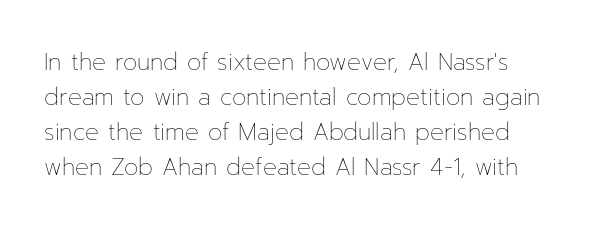
The image shows 23 px text type, upright; set normal line spacing (1.52x), normal letter spacing, not underlined.
